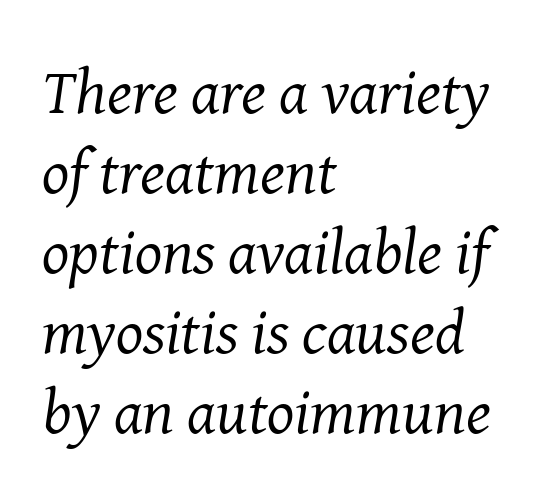
{"serif": "yes", "italic": "yes", "lean": "right", "slant_degrees": 8, "bold": "no", "weight": "regular", "width": "normal", "stroke_contrast": "medium", "x_height": "medium", "monospaced": "no", "underline": "no", "align": "left", "line_spacing": "normal", "line_spacing_ratio": 1.25, "letter_spacing": "normal", "letter_spacing_em": 0.0, "glyph_px": 64}
